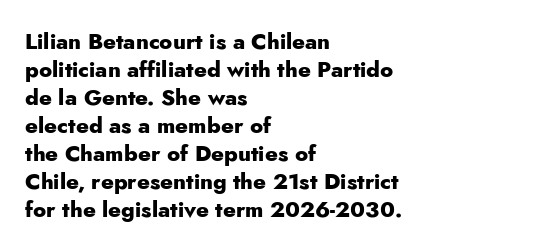
The axis of the letterforms is exactly vertical. Leftover space on each line is placed entirely after the last word. Each row of text sits above clean, open space. Students, note that the glyphs here touch the page at normal intervals.
